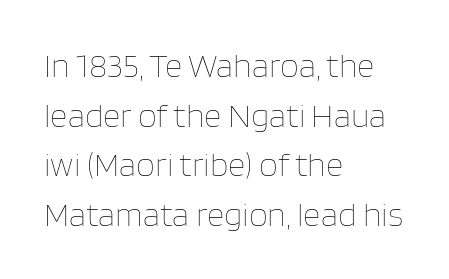
Q: Is the text bold? A: No.
Q: Is the text italic (slanted)? A: No, it is upright.
Q: Is the text underlined? A: No.
Q: How is the paragraph aligned? A: Left-aligned.
Q: Is the spacing between letters normal or unusually wide? A: Normal.
Q: Is the spacing between lines tight, normal or loose? A: Normal.
Q: Width (condensed, normal, or wide)? A: Normal.
Q: Stroke contrast? A: Low.
Q: x-height? A: Large.
Q: Monospaced? A: No.
